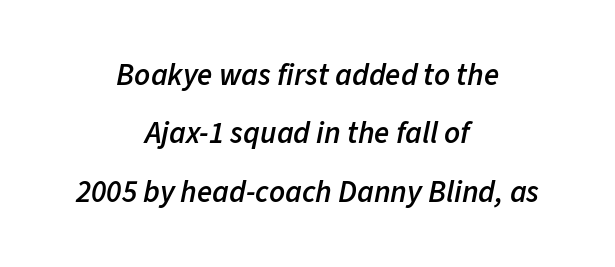
The image shows 31 px semibold type, italic (leaning right); set centered, line spacing 1.88x, normal letter spacing, not underlined; low stroke contrast and a medium x-height.
